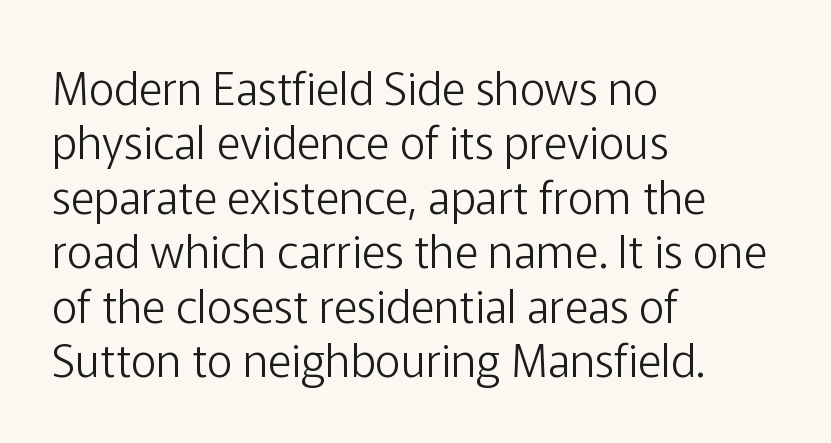
Q: Is the text bold? A: No.
Q: Is the text italic (slanted)? A: No, it is upright.
Q: Is the typeface a serif or a sans-serif typeface? A: Sans-serif.
Q: Is the text underlined? A: No.
Q: How is the paragraph aligned? A: Left-aligned.
Q: Is the spacing between letters normal or unusually wide? A: Normal.
Q: Width (condensed, normal, or wide)? A: Normal.
Q: Stroke contrast? A: Low.
Q: x-height? A: Medium.
Q: Monospaced? A: No.
